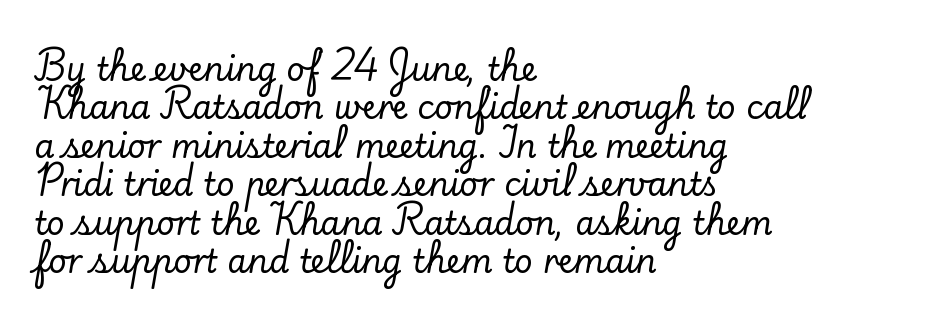
The typesetter chose a ragged-right arrangement here. Look at the tracking — it's just the regular setting, nothing added. Here the designer chose a conventional face with non-uniform glyph widths.
